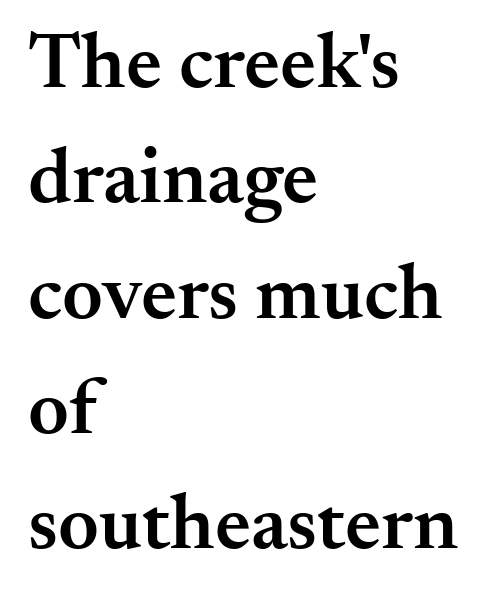
The image shows 79 px semibold serif type, upright; set left-aligned, normal line spacing (1.46x), normal letter spacing, not underlined; medium stroke contrast and a small x-height.
